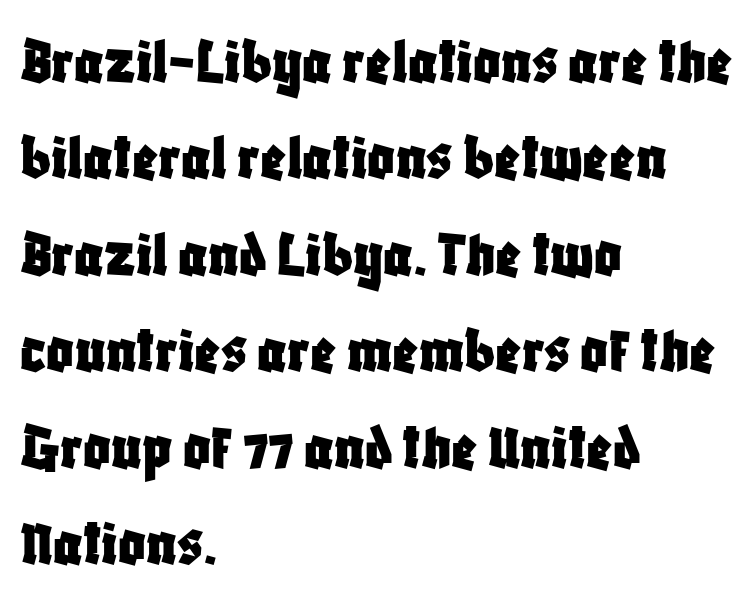
Q: Is the text italic (slanted)? A: No, it is upright.
Q: Is the typeface a serif or a sans-serif typeface? A: Sans-serif.
Q: Is the text underlined? A: No.
Q: How is the paragraph aligned? A: Left-aligned.
Q: Is the spacing between letters normal or unusually wide? A: Normal.
Q: Is the spacing between lines tight, normal or loose? A: Normal.
Q: Width (condensed, normal, or wide)? A: Condensed.
Q: Stroke contrast? A: Low.
Q: x-height? A: Large.
Q: Monospaced? A: No.
